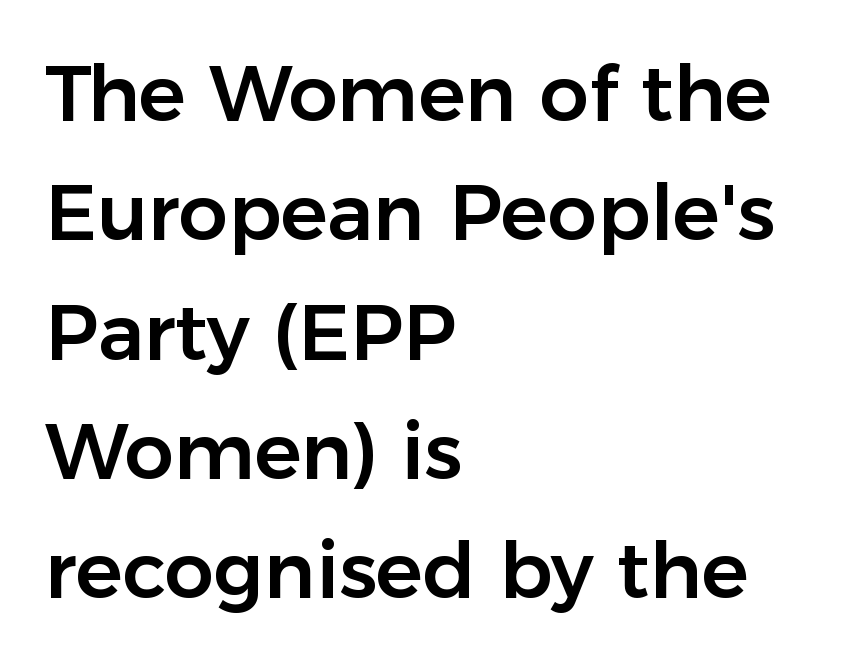
The image shows 78 px sans-serif type, upright; set left-aligned, normal line spacing (1.53x), normal letter spacing, not underlined; low stroke contrast and a medium x-height.
